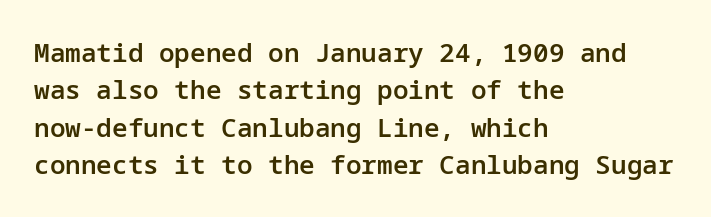
Q: Is the text bold? A: Semi-bold.
Q: Is the text italic (slanted)? A: No, it is upright.
Q: Is the text underlined? A: No.
Q: How is the paragraph aligned? A: Left-aligned.
Q: Is the spacing between letters normal or unusually wide? A: Normal.
Q: Is the spacing between lines tight, normal or loose? A: Normal.
